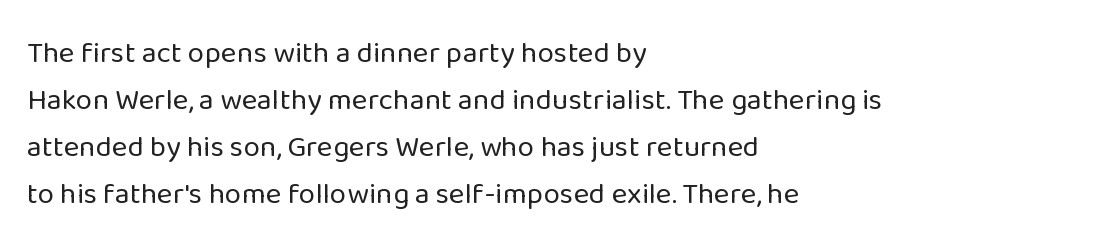
Spacing between characters is what you'd get straight out of the box. Underlining? Definitely not there. Line beginnings align vertically; line endings do not. Posture: straight, roman, zero tilt.
